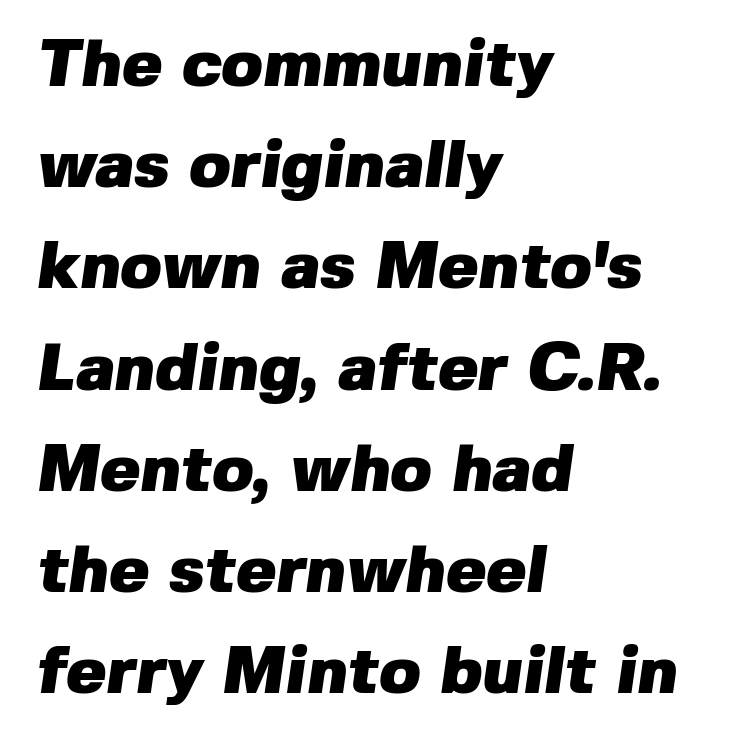
The image shows 67 px heavy sans-serif type; set left-aligned, normal line spacing (1.51x), normal letter spacing, not underlined; low stroke contrast and a medium x-height.
